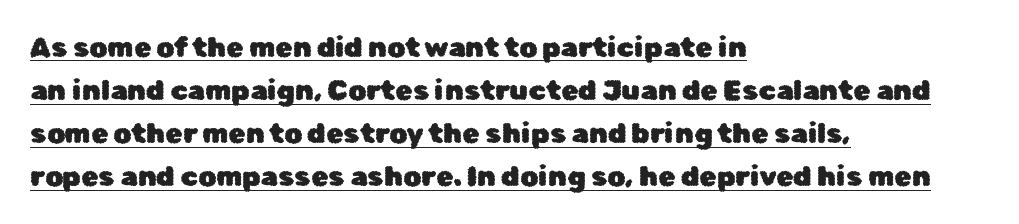
Nobody touched the tracking dial on this one. The font family rendered here belongs to the sans-serif group. Designer's note — italics off, roman on. Regular leading.
